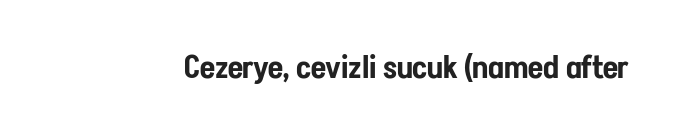
Q: Is the text italic (slanted)? A: No, it is upright.
Q: Is the typeface a serif or a sans-serif typeface? A: Sans-serif.
Q: Is the text underlined? A: No.
Q: Is the spacing between letters normal or unusually wide? A: Normal.
Q: Width (condensed, normal, or wide)? A: Condensed.
Q: Stroke contrast? A: Low.
Q: x-height? A: Medium.
Q: Monospaced? A: No.
